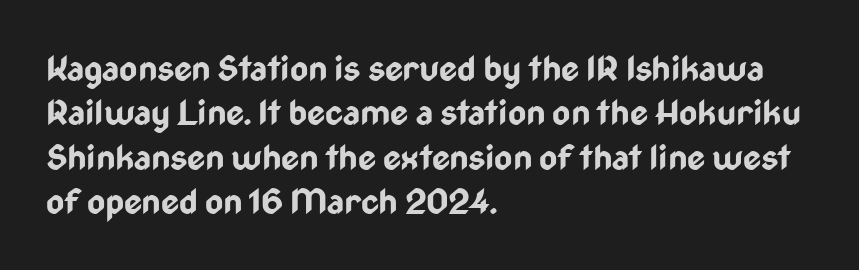
{"serif": "no", "italic": "no", "bold": "yes", "weight": "bold", "width": "condensed", "stroke_contrast": "low", "x_height": "medium", "monospaced": "no", "underline": "no", "align": "left", "line_spacing": "normal", "line_spacing_ratio": 1.27, "letter_spacing": "normal", "letter_spacing_em": 0.0, "glyph_px": 35}
